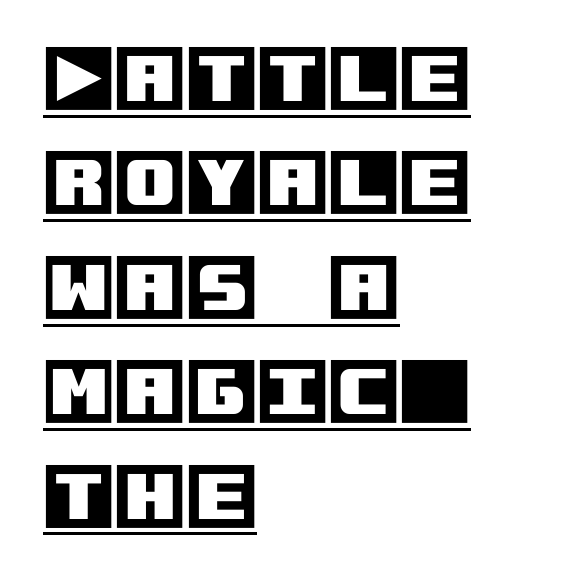
The image shows 73 px text type, upright; set left-aligned, normal line spacing (1.43x), normal letter spacing, underlined; a large x-height.
